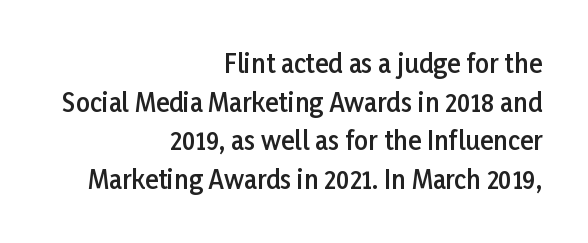
Q: Is the text bold? A: Semi-bold.
Q: Is the text italic (slanted)? A: No, it is upright.
Q: Is the text underlined? A: No.
Q: How is the paragraph aligned? A: Right-aligned.
Q: Is the spacing between letters normal or unusually wide? A: Normal.
Q: Is the spacing between lines tight, normal or loose? A: Normal.
